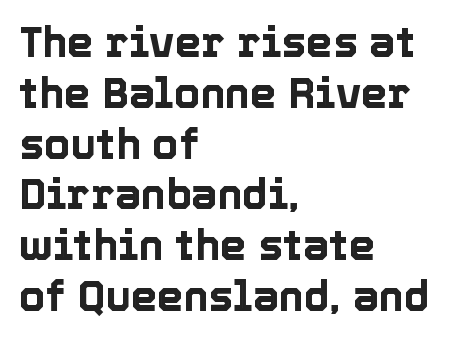
{"italic": "no", "width": "normal", "x_height": "medium", "monospaced": "no", "underline": "no", "align": "left", "line_spacing_ratio": 1.21, "letter_spacing": "normal", "letter_spacing_em": 0.0, "glyph_px": 42}
